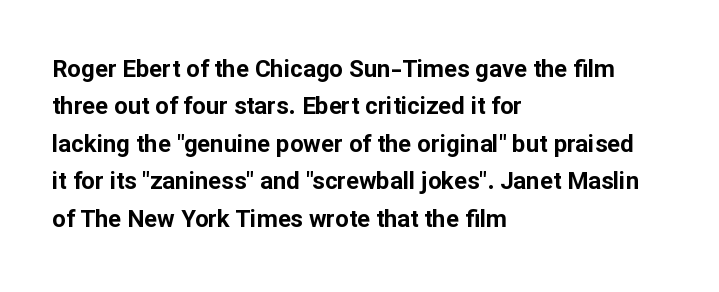
Q: Is the text bold? A: Yes.
Q: Is the text italic (slanted)? A: No, it is upright.
Q: Is the text underlined? A: No.
Q: How is the paragraph aligned? A: Left-aligned.
Q: Is the spacing between letters normal or unusually wide? A: Normal.
Q: Is the spacing between lines tight, normal or loose? A: Normal.
